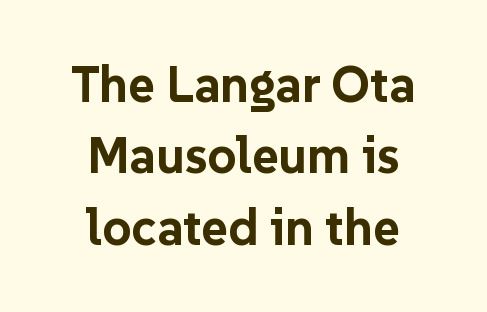
The image shows 51 px bold sans-serif type, upright; set centered, normal line spacing (1.4x), normal letter spacing, not underlined; low stroke contrast and a medium x-height.
